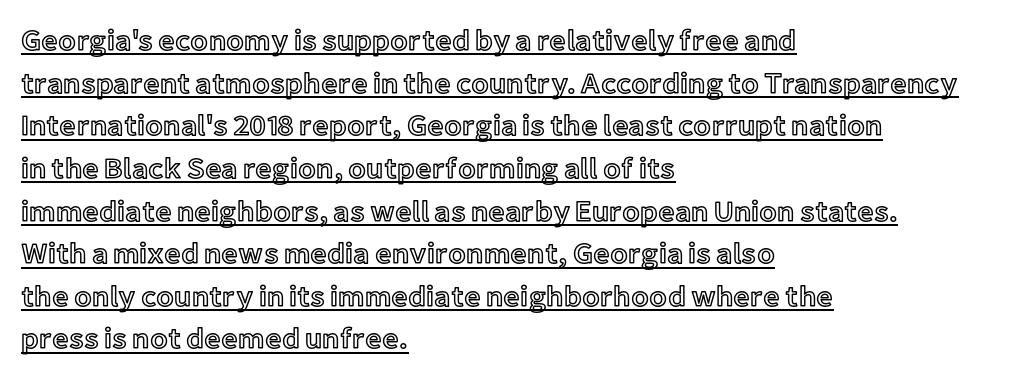
{"italic": "no", "width": "normal", "x_height": "medium", "monospaced": "no", "underline": "yes", "align": "left", "line_spacing": "normal", "line_spacing_ratio": 1.47, "letter_spacing": "normal", "letter_spacing_em": 0.0, "glyph_px": 29}
